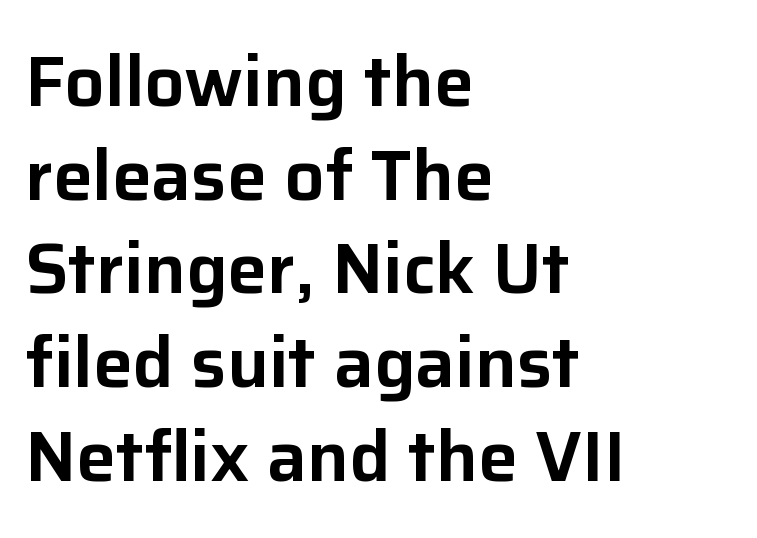
{"serif": "no", "italic": "no", "width": "normal", "stroke_contrast": "low", "x_height": "medium", "monospaced": "no", "underline": "no", "align": "left", "line_spacing": "normal", "line_spacing_ratio": 1.32, "letter_spacing": "normal", "letter_spacing_em": 0.0, "glyph_px": 71}
